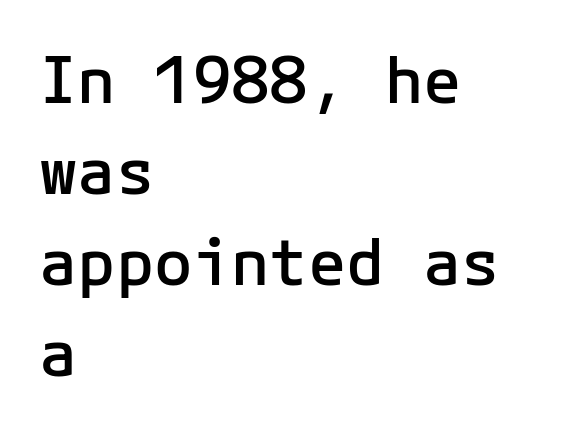
Q: Is the text bold? A: Semi-bold.
Q: Is the text italic (slanted)? A: No, it is upright.
Q: Is the typeface a serif or a sans-serif typeface? A: Sans-serif.
Q: Is the text underlined? A: No.
Q: How is the paragraph aligned? A: Left-aligned.
Q: Is the spacing between letters normal or unusually wide? A: Normal.
Q: Is the spacing between lines tight, normal or loose? A: Normal.
Q: Width (condensed, normal, or wide)? A: Normal.
Q: Stroke contrast? A: Low.
Q: x-height? A: Medium.
